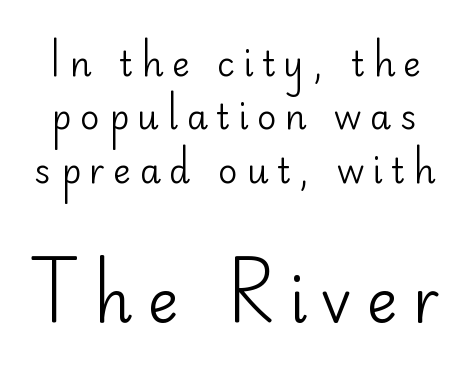
The image shows 59 px regular-weight sans-serif type, upright; set normal line spacing (1.57x), unusually wide letter spacing (+0.25 em), not underlined; the second (bottom) block is 1.74x larger; low stroke contrast and a small x-height.
